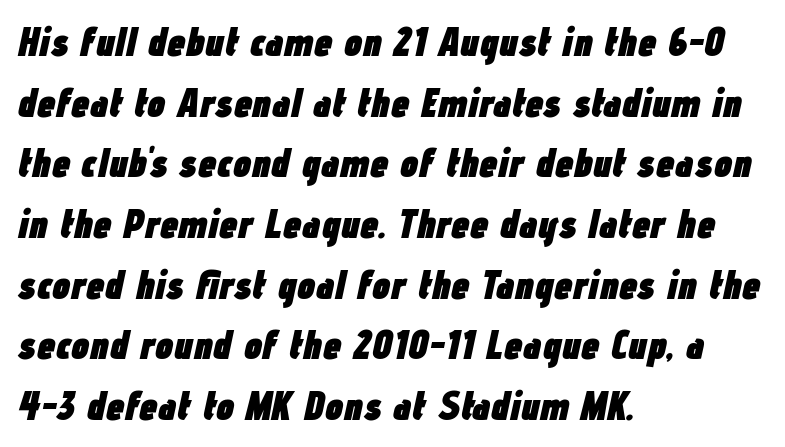
In CSS terms this would be text-align: left. Rule under the text: the space is simply empty. Between one letter and the next there's only the usual sliver of space. Rendered with sloped, italic letterforms. Pretty heavy lettering here — definitely bold.
